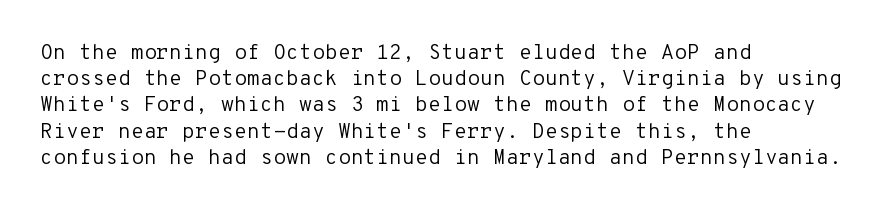
{"italic": "no", "bold": "no", "underline": "no", "align": "left", "line_spacing": "normal", "line_spacing_ratio": 1.25, "letter_spacing": "normal", "letter_spacing_em": 0.0, "glyph_px": 21}
